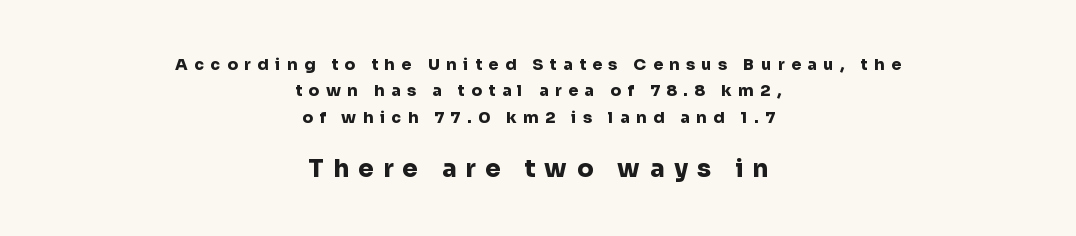
Q: Is the text bold? A: Yes.
Q: Is the text italic (slanted)? A: No, it is upright.
Q: Is the text underlined? A: No.
Q: How is the paragraph aligned? A: Centered.
Q: Is the spacing between letters normal or unusually wide? A: Unusually wide.
Q: Is the spacing between lines tight, normal or loose? A: Normal.
Q: Which block of text is set in a larger size, the first (top) or the second (bottom)? A: The second (bottom) one.
